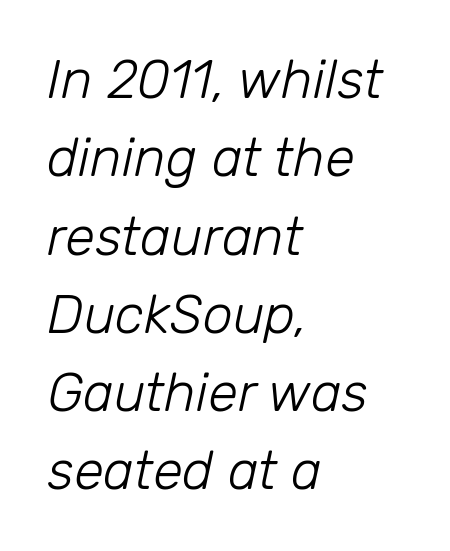
{"italic": "yes", "lean": "right", "slant_degrees": 12, "bold": "no", "weight": "light", "width": "normal", "stroke_contrast": "low", "x_height": "medium", "monospaced": "no", "underline": "no", "align": "left", "line_spacing": "normal", "line_spacing_ratio": 1.45, "letter_spacing": "normal", "letter_spacing_em": 0.0, "glyph_px": 54}
